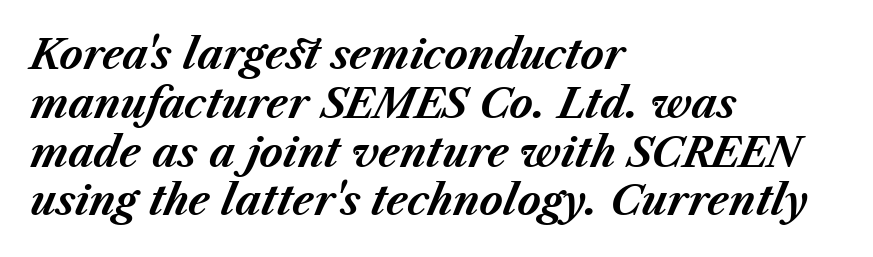
Q: Is the text bold? A: Yes.
Q: Is the text italic (slanted)? A: Yes, it leans right by about 23 degrees.
Q: Is the text underlined? A: No.
Q: How is the paragraph aligned? A: Left-aligned.
Q: Is the spacing between letters normal or unusually wide? A: Normal.
Q: Width (condensed, normal, or wide)? A: Normal.
Q: Stroke contrast? A: Medium.
Q: x-height? A: Medium.
Q: Monospaced? A: No.
